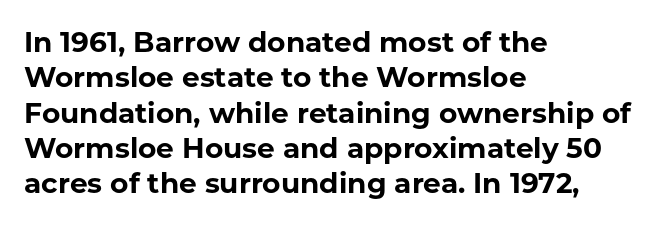
{"serif": "no", "italic": "no", "bold": "yes", "weight": "bold", "width": "normal", "stroke_contrast": "low", "x_height": "medium", "monospaced": "no", "underline": "no", "align": "left", "line_spacing": "normal", "line_spacing_ratio": 1.26, "letter_spacing": "normal", "letter_spacing_em": 0.0, "glyph_px": 28}
